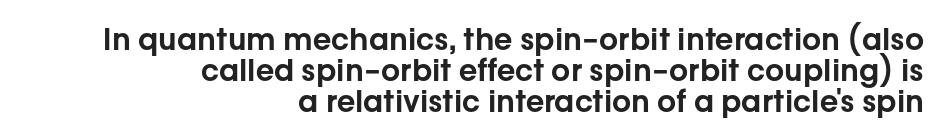
{"serif": "no", "italic": "no", "width": "normal", "stroke_contrast": "low", "x_height": "medium", "monospaced": "no", "underline": "no", "align": "right", "line_spacing": "tight", "line_spacing_ratio": 1.04, "letter_spacing": "normal", "letter_spacing_em": 0.0, "glyph_px": 30}
